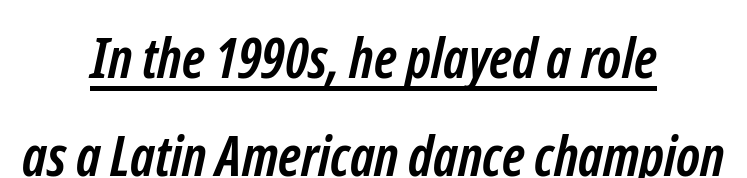
{"serif": "no", "bold": "yes", "weight": "semibold", "width": "condensed", "stroke_contrast": "low", "x_height": "medium", "monospaced": "no", "underline": "yes", "align": "center", "line_spacing_ratio": 1.75, "letter_spacing": "normal", "letter_spacing_em": 0.0, "glyph_px": 56}
